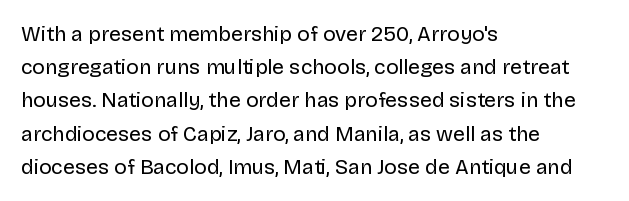
The image shows 21 px text type, upright; set left-aligned, normal line spacing (1.58x), normal letter spacing, not underlined.
